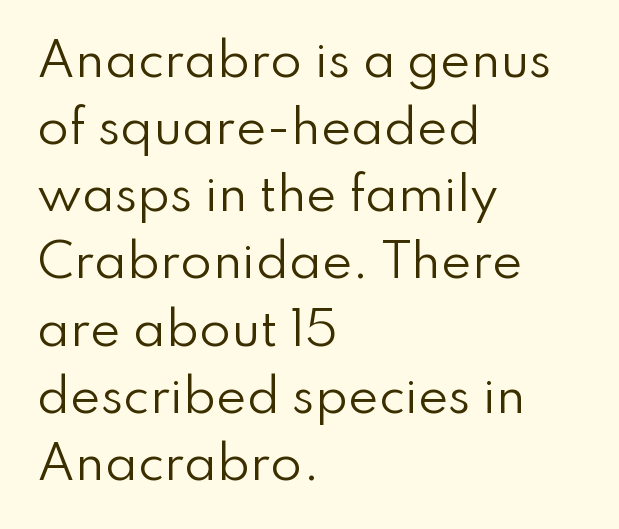
{"serif": "no", "italic": "no", "bold": "no", "weight": "regular", "width": "normal", "stroke_contrast": "low", "x_height": "small", "monospaced": "no", "underline": "no", "align": "left", "line_spacing": "normal", "line_spacing_ratio": 1.46, "letter_spacing": "normal", "letter_spacing_em": 0.0, "glyph_px": 46}
